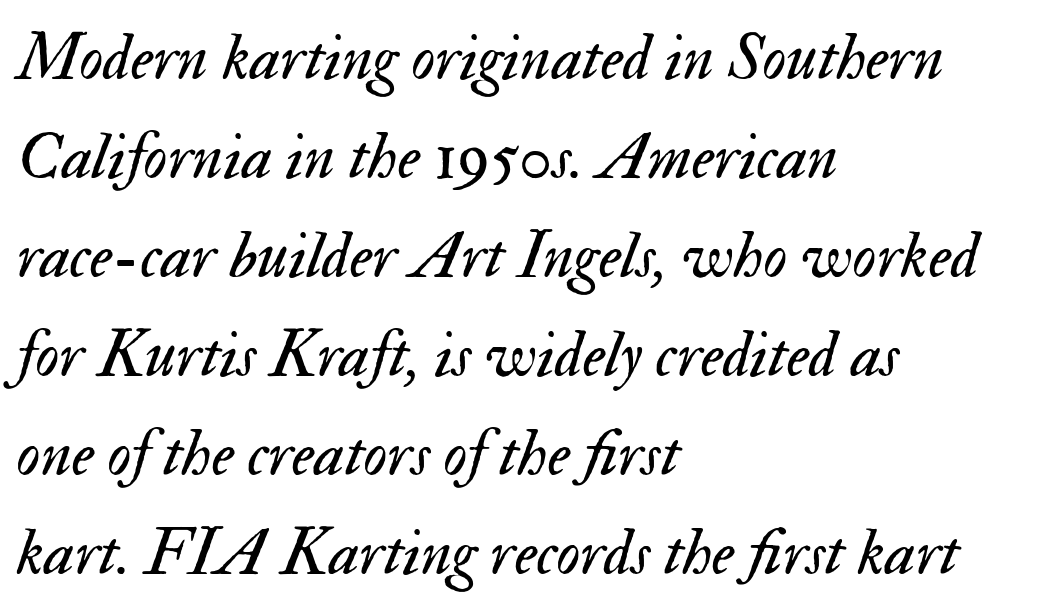
{"italic": "yes", "lean": "right", "slant_degrees": 17, "bold": "no", "weight": "regular", "width": "normal", "stroke_contrast": "medium", "x_height": "small", "monospaced": "no", "underline": "no", "align": "left", "line_spacing": "normal", "line_spacing_ratio": 1.5, "letter_spacing": "normal", "letter_spacing_em": 0.0, "glyph_px": 66}
